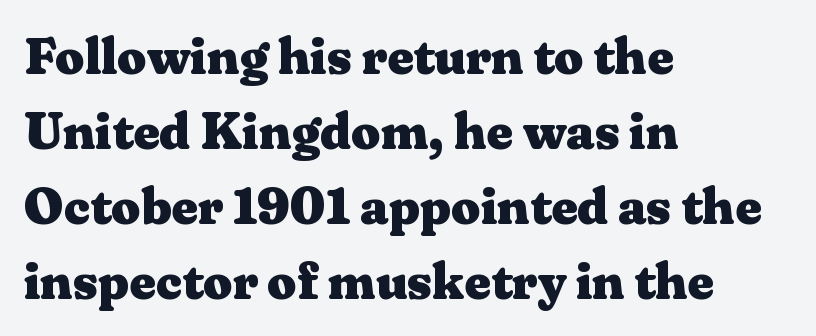
The image shows 51 px heavy, wide serif type, upright; set left-aligned, normal line spacing (1.47x), normal letter spacing, not underlined; medium stroke contrast and a medium x-height.
